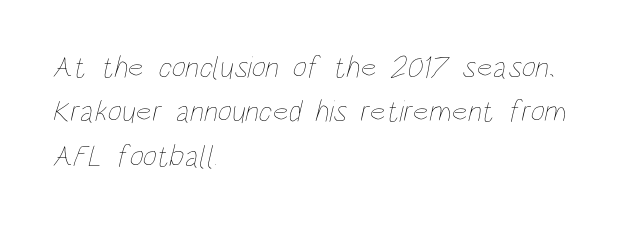
{"bold": "no", "weight": "thin", "width": "condensed", "stroke_contrast": "low", "x_height": "large", "monospaced": "no", "underline": "no", "align": "left", "line_spacing": "normal", "line_spacing_ratio": 1.43, "letter_spacing": "normal", "letter_spacing_em": 0.0, "glyph_px": 31}
